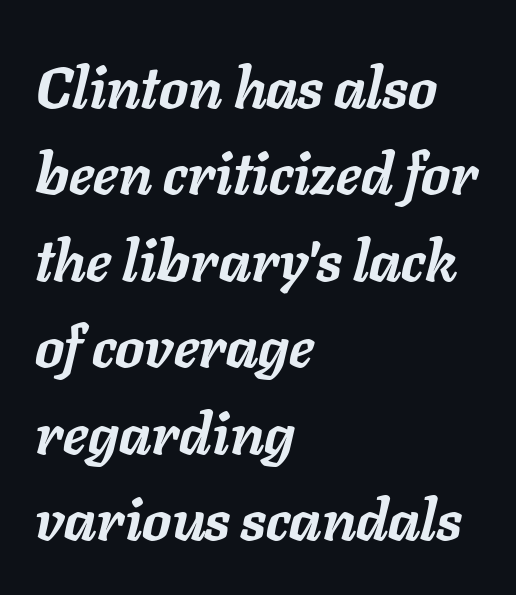
Q: Is the text bold? A: Yes.
Q: Is the text italic (slanted)? A: Yes, it leans right by about 11 degrees.
Q: Is the text underlined? A: No.
Q: How is the paragraph aligned? A: Left-aligned.
Q: Is the spacing between letters normal or unusually wide? A: Normal.
Q: Is the spacing between lines tight, normal or loose? A: Normal.
Q: Width (condensed, normal, or wide)? A: Normal.
Q: Stroke contrast? A: Low.
Q: x-height? A: Medium.
Q: Monospaced? A: No.
